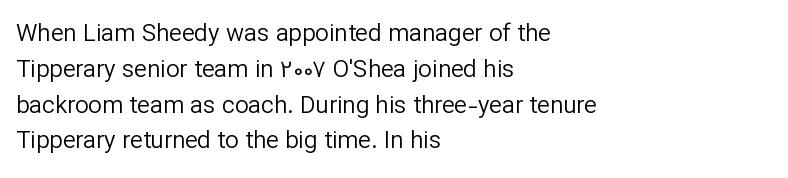
The image shows 24 px text type, upright; set left-aligned, normal line spacing (1.49x), normal letter spacing, not underlined.
